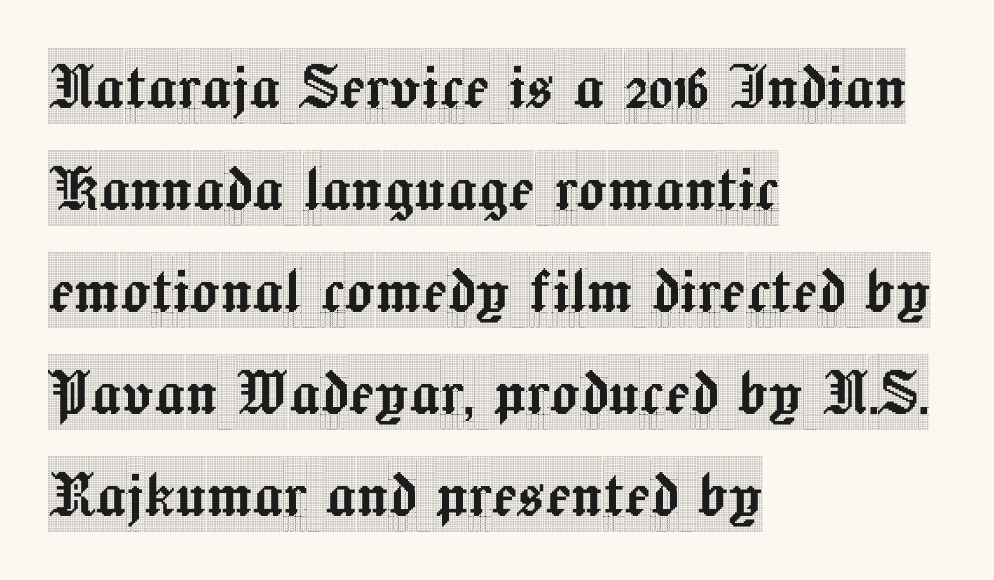
The image shows 75 px condensed serif type, upright; set left-aligned, normal line spacing (1.36x), normal letter spacing, not underlined; a large x-height.
